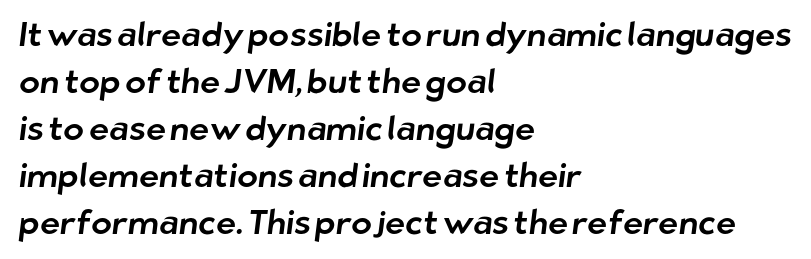
The image shows 34 px sans-serif type; set left-aligned, normal line spacing (1.38x), normal letter spacing, not underlined; low stroke contrast and a medium x-height.
